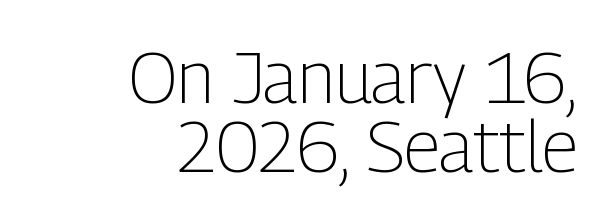
The image shows 71 px light, condensed sans-serif type, upright; set right-aligned, tight line spacing (0.97x), normal letter spacing, not underlined; low stroke contrast and a medium x-height.
